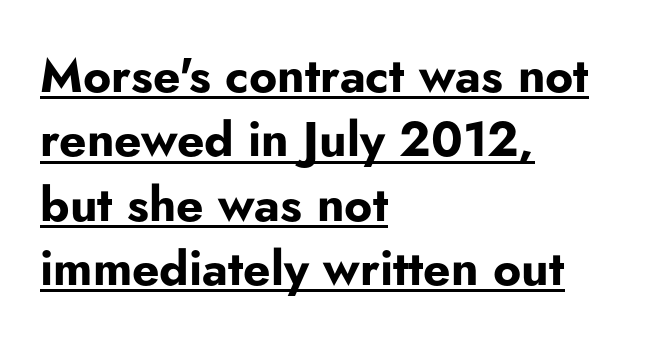
A typographer would call this underscored text. Vertical strokes here are truly vertical. The passage shown is typeset with a sans-serif family. If you drew a ruler down the left edge, every line would touch it. A typesetter would call this proportional, since set widths differ per character.
